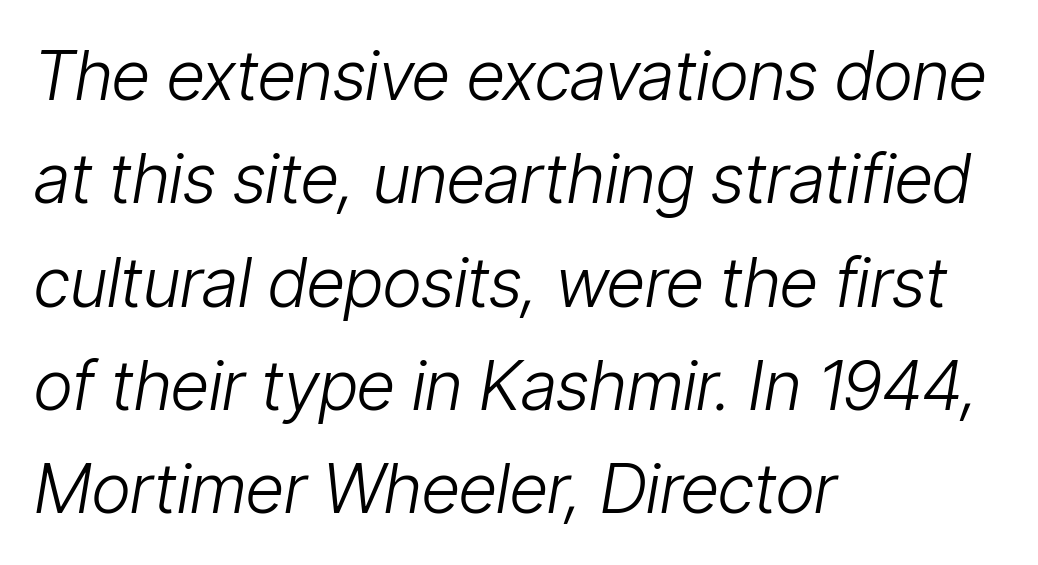
Each row of text sits above clean, open space. The horizontal fit of the characters is conventional and even. The specimen reads as italic at a glance. Character widths vary here, with narrow letters taking less room than wide ones.
